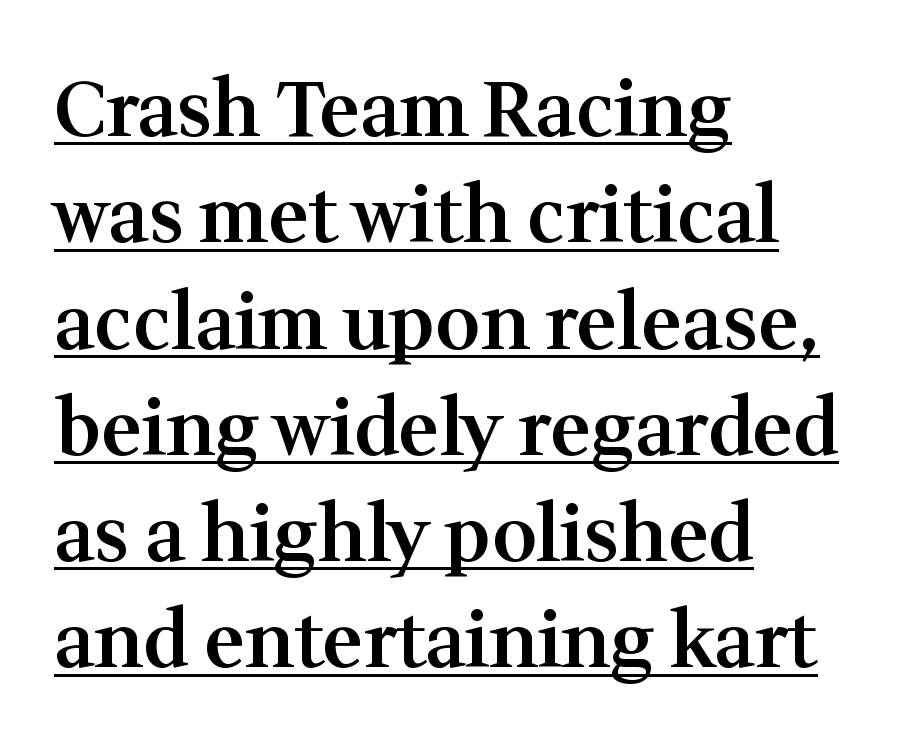
The image shows 77 px semibold serif type, upright; set left-aligned, normal line spacing (1.38x), normal letter spacing, underlined; medium stroke contrast and a medium x-height.
